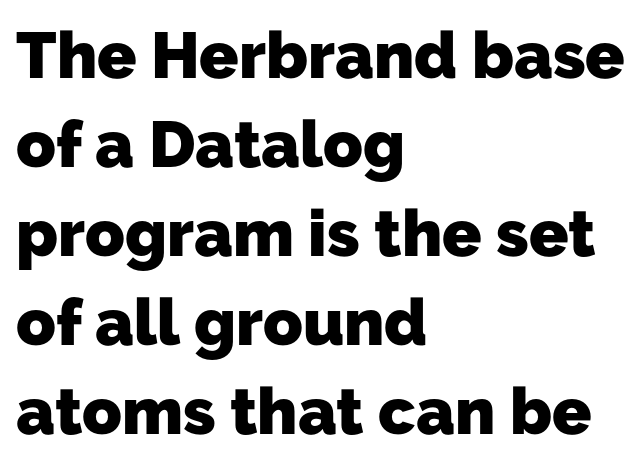
The image shows 65 px heavy sans-serif type; set left-aligned, normal line spacing (1.37x), normal letter spacing, not underlined; low stroke contrast and a medium x-height.
